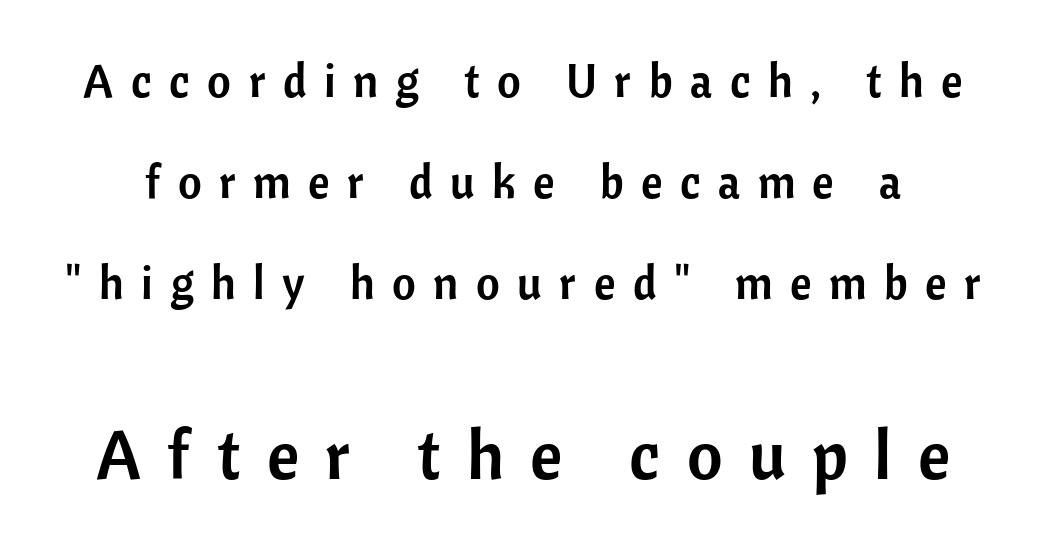
{"serif": "no", "italic": "no", "width": "normal", "stroke_contrast": "low", "x_height": "medium", "monospaced": "no", "underline": "no", "line_spacing": "loose", "line_spacing_ratio": 2.2, "letter_spacing": "wide", "letter_spacing_em": 0.38, "larger_block": "second", "size_ratio": 1.5, "glyph_px": 69}
